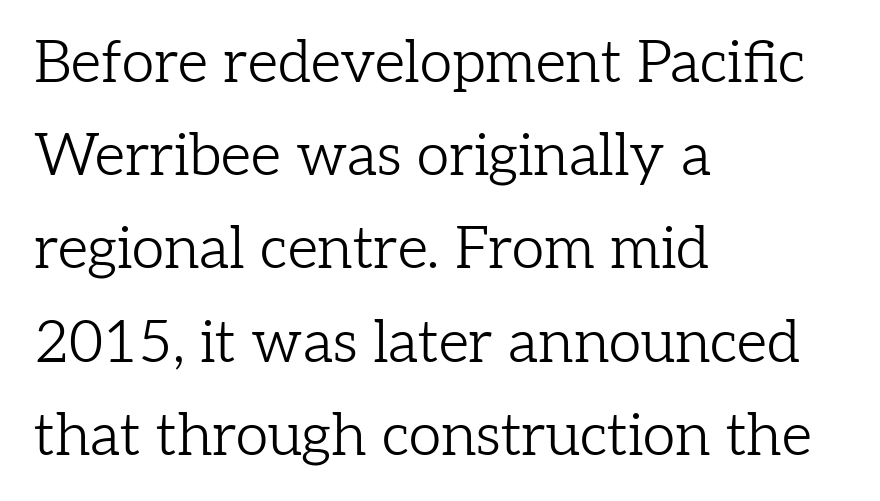
Q: Is the text bold? A: No.
Q: Is the text italic (slanted)? A: No, it is upright.
Q: Is the typeface a serif or a sans-serif typeface? A: Serif.
Q: Is the text underlined? A: No.
Q: How is the paragraph aligned? A: Left-aligned.
Q: Is the spacing between letters normal or unusually wide? A: Normal.
Q: Is the spacing between lines tight, normal or loose? A: Normal.
Q: Width (condensed, normal, or wide)? A: Normal.
Q: Stroke contrast? A: Low.
Q: x-height? A: Medium.
Q: Monospaced? A: No.
